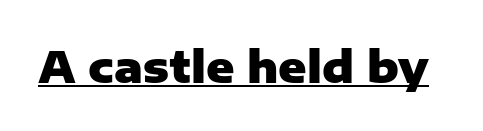
Weight: bold. Emphasis is given by a line drawn under the lettering. Short note: letters normally spaced. The passage shown is typeset with a sans-serif family. Note the varied advance widths — an 'i' is clearly narrower than an 'm'.
